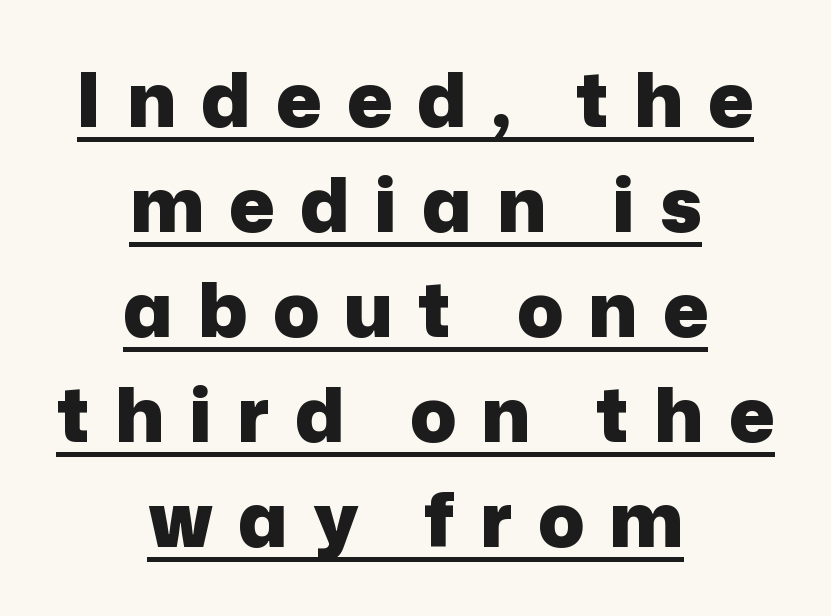
The image shows 76 px heavy sans-serif type, upright; set centered, normal line spacing (1.38x), unusually wide letter spacing (+0.33 em), underlined; low stroke contrast and a medium x-height.
